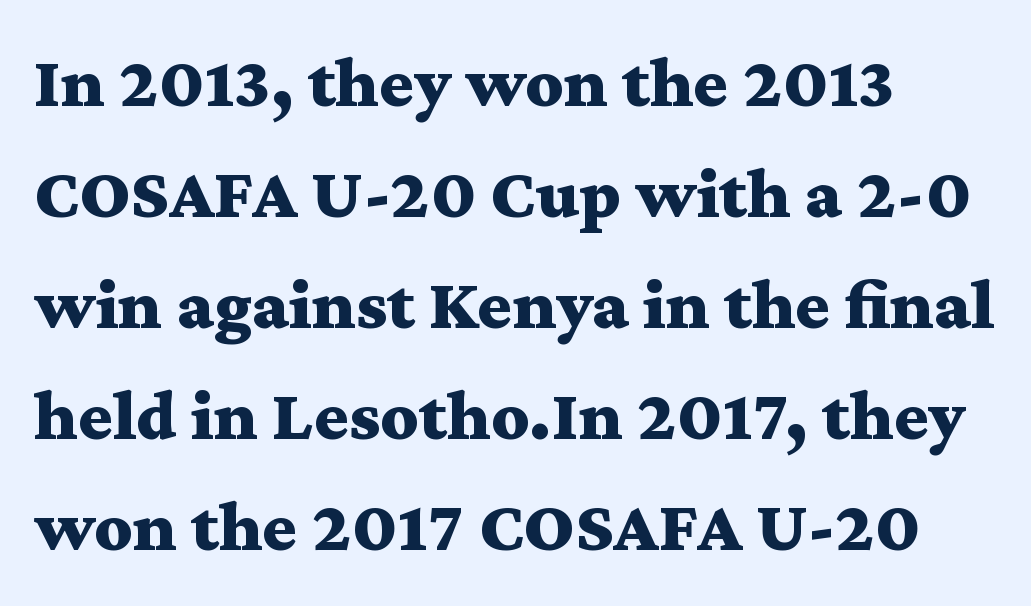
Clear beneath every line of the passage. This is serif lettering, the kind often seen in printed books. Compared with a centered layout, this one pins lines to the left instead. The passage shown is typed in a proportional face where columns would drift. Is there much room between lines? A standard amount, neither cramped nor airy.
